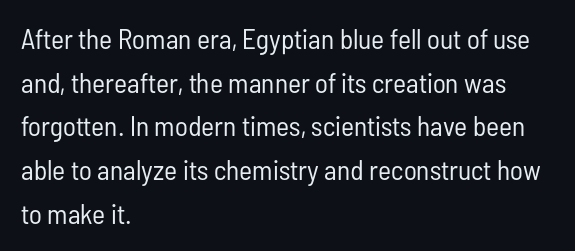
Q: Is the text bold? A: No.
Q: Is the text italic (slanted)? A: No, it is upright.
Q: Is the typeface a serif or a sans-serif typeface? A: Sans-serif.
Q: Is the text underlined? A: No.
Q: How is the paragraph aligned? A: Left-aligned.
Q: Is the spacing between letters normal or unusually wide? A: Normal.
Q: Is the spacing between lines tight, normal or loose? A: Normal.
Q: Width (condensed, normal, or wide)? A: Condensed.
Q: Stroke contrast? A: Low.
Q: x-height? A: Medium.
Q: Monospaced? A: No.
